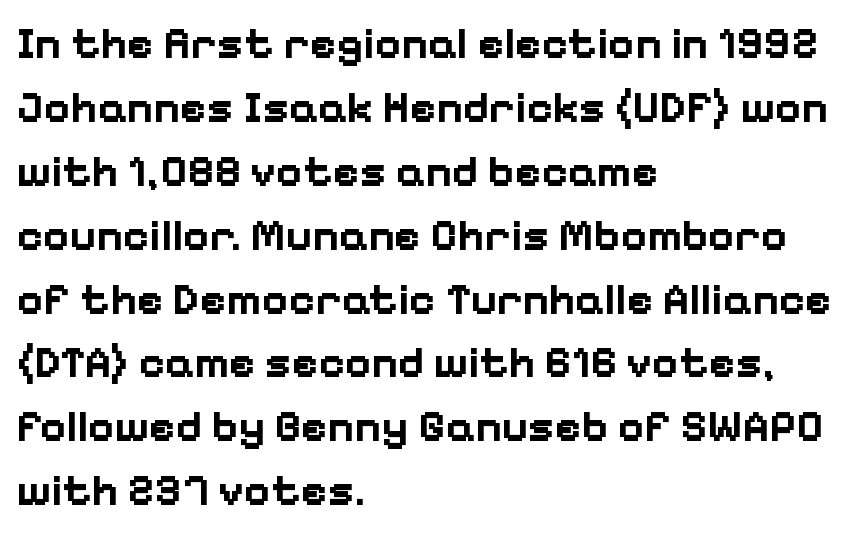
The image shows 45 px bold sans-serif type, upright; set left-aligned, normal line spacing (1.42x), normal letter spacing, not underlined; low stroke contrast and a medium x-height.
